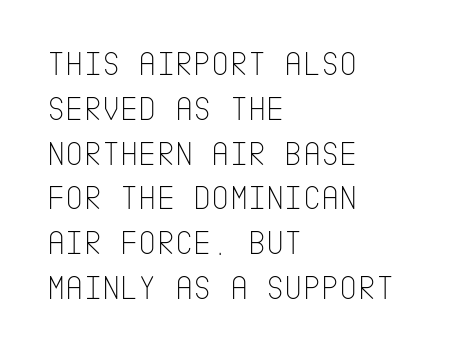
The image shows 35 px thin, condensed sans-serif type, upright; set left-aligned, normal line spacing (1.28x), normal letter spacing, not underlined; low stroke contrast and a large x-height.
